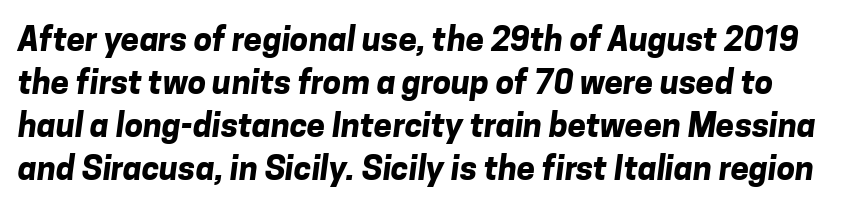
I'd call this a sans setting — the letters go barefoot. Rule under the text: the space is simply empty. Varying glyph widths throughout — classic text-font behaviour. A normal amount of white space separates one row of letters from the next. Nobody touched the tracking dial on this one. Strong, thick strokes mark this as bold type.
